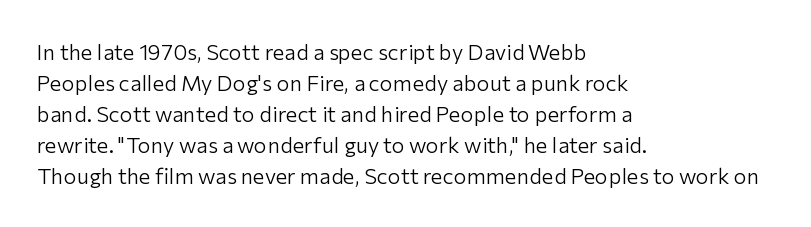
{"italic": "no", "bold": "no", "underline": "no", "align": "left", "line_spacing": "normal", "line_spacing_ratio": 1.41, "letter_spacing": "normal", "letter_spacing_em": 0.0, "glyph_px": 22}
